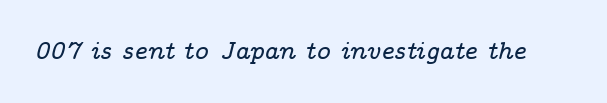
Slanted lettering throughout. Compared with typical body copy, the letter spacing here is the same. Words float on clear page, feet unadorned.
